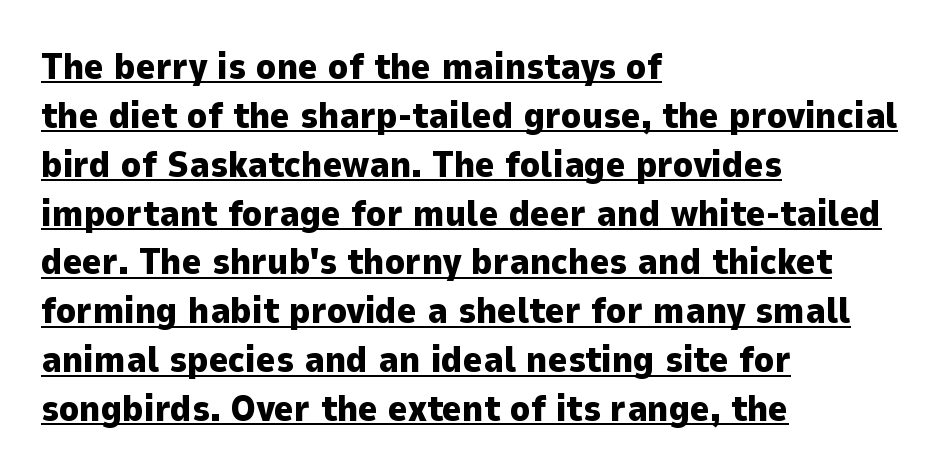
Q: Is the text bold? A: Yes.
Q: Is the text italic (slanted)? A: No, it is upright.
Q: Is the typeface a serif or a sans-serif typeface? A: Sans-serif.
Q: Is the text underlined? A: Yes.
Q: How is the paragraph aligned? A: Left-aligned.
Q: Is the spacing between letters normal or unusually wide? A: Normal.
Q: Is the spacing between lines tight, normal or loose? A: Normal.
Q: Width (condensed, normal, or wide)? A: Normal.
Q: Stroke contrast? A: Low.
Q: x-height? A: Medium.
Q: Monospaced? A: No.
